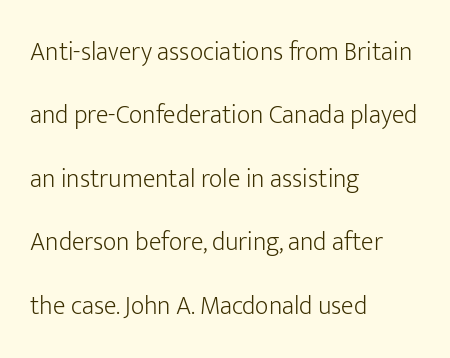
Here the glyphs are tracked normally, forming tight word shapes. Rendered with straight, roman letterforms. Caption: face not bold, strokes unweighted. Anything drawn beneath the words? Only blank space. Alignment: flush left.
